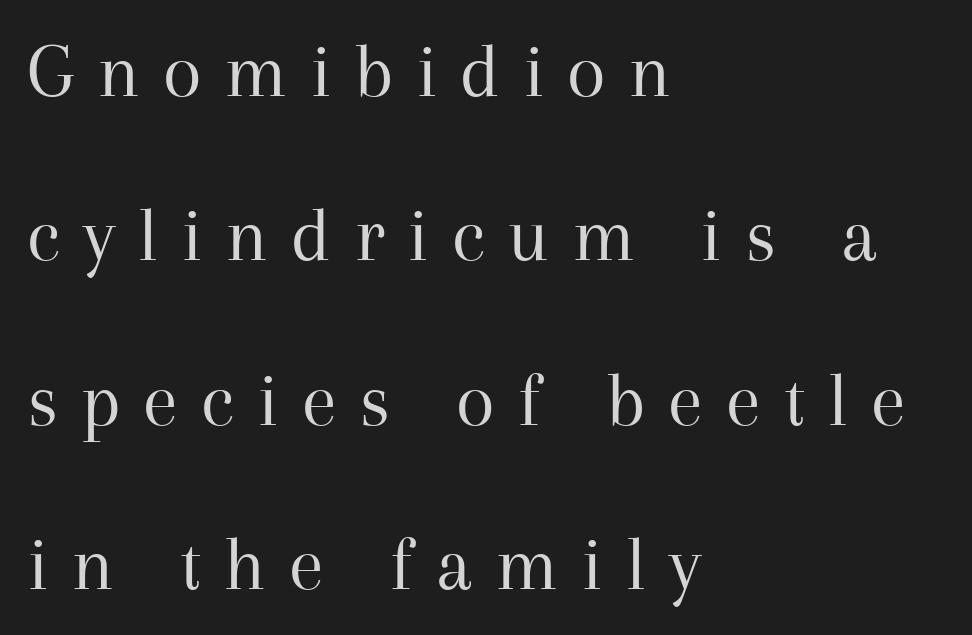
The image shows 79 px regular-weight serif type, upright; set left-aligned, loose line spacing (2.08x), unusually wide letter spacing (+0.29 em), not underlined; medium stroke contrast and a medium x-height.
